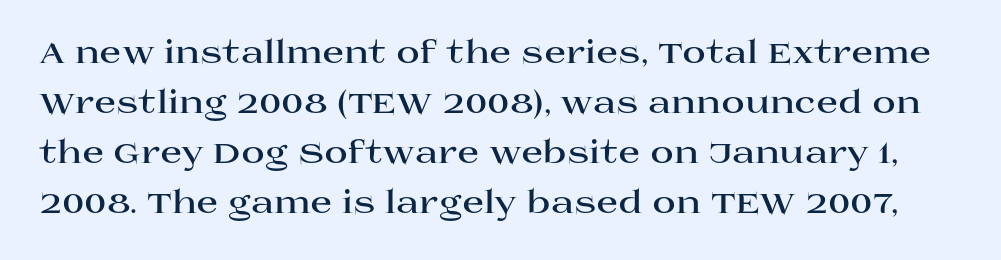
The image shows 32 px bold, wide serif type, upright; set normal line spacing (1.56x), normal letter spacing, not underlined; high stroke contrast and a large x-height.
